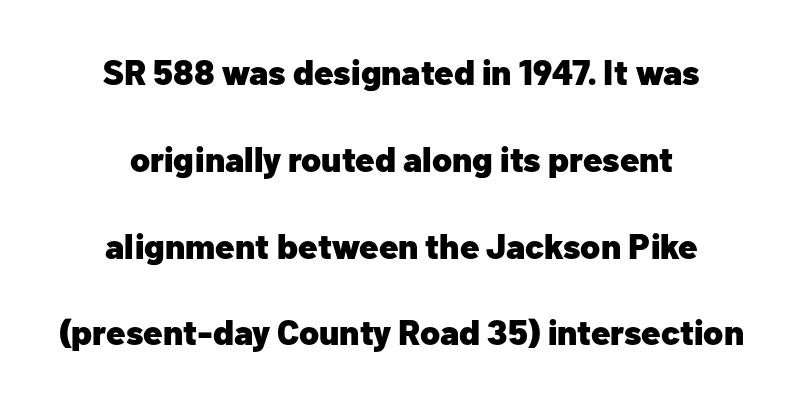
Any mark beneath the type? The region is blank. The leading is generous, giving the passage an open texture. Spacing between characters is what you'd get straight out of the box. Letterform terminals end flat and unadorned throughout the passage.
